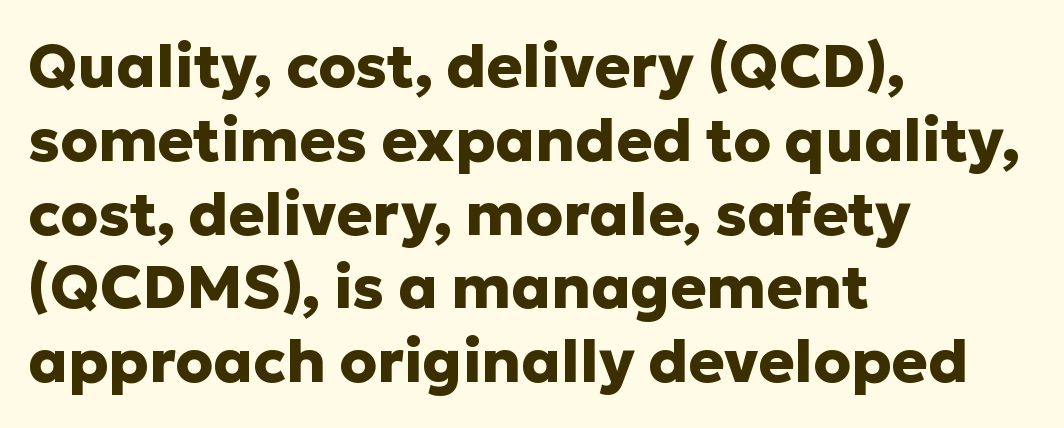
{"serif": "no", "italic": "no", "bold": "yes", "weight": "heavy", "width": "normal", "stroke_contrast": "low", "x_height": "medium", "monospaced": "no", "underline": "no", "align": "left", "line_spacing_ratio": 1.23, "letter_spacing": "normal", "letter_spacing_em": 0.0, "glyph_px": 60}
